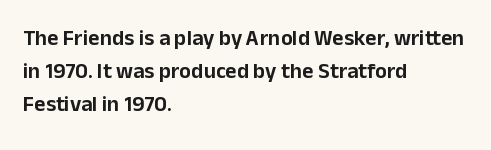
The image shows 22 px text type, upright; set left-aligned, normal line spacing (1.49x), normal letter spacing, not underlined.
